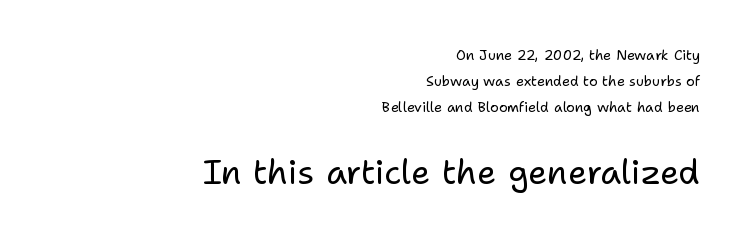
To sum up the face: it is a sans, with no serifs. Short and long lines alike share a common ending point at right. It's the straight-up-and-down kind of type. The gap between lines stays unmarked. Between one letter and the next there's only the usual sliver of space. Counters stay open thanks to moderate or lighter strokes.
